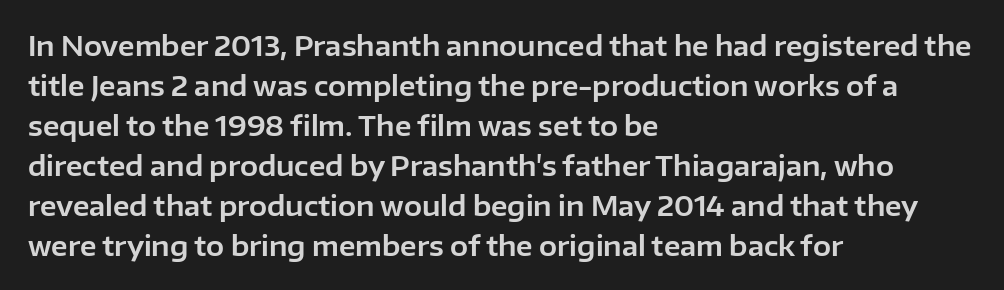
Regular leading. The zone under the glyphs is completely vacant. Italic? Not at all — the glyphs are vertical. A typesetter would call this zero additional tracking. Leftover space on each line is placed entirely after the last word.
